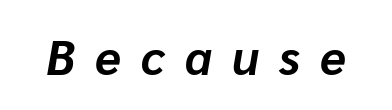
The string is rendered with underlining switched off. Here the glyphs are tracked loosely, breaking word shapes into spaced letters. Yep, that's italic — everything's leaning. Here the designer chose a conventional face with non-uniform glyph widths.
